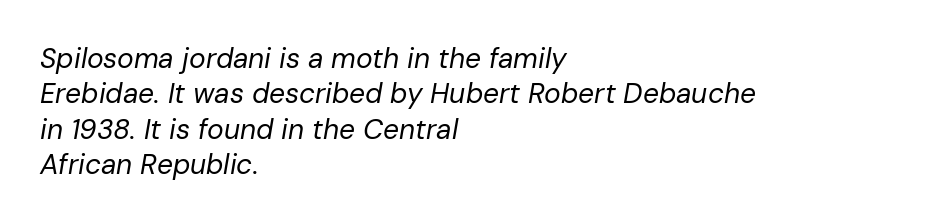
The image shows 28 px regular-weight type, italic (leaning right); set left-aligned, normal line spacing (1.26x), normal letter spacing, not underlined; low stroke contrast and a medium x-height.
